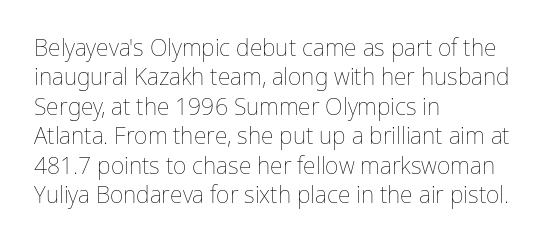
The image shows 23 px text type, upright; set left-aligned, normal line spacing (1.28x), normal letter spacing, not underlined.
